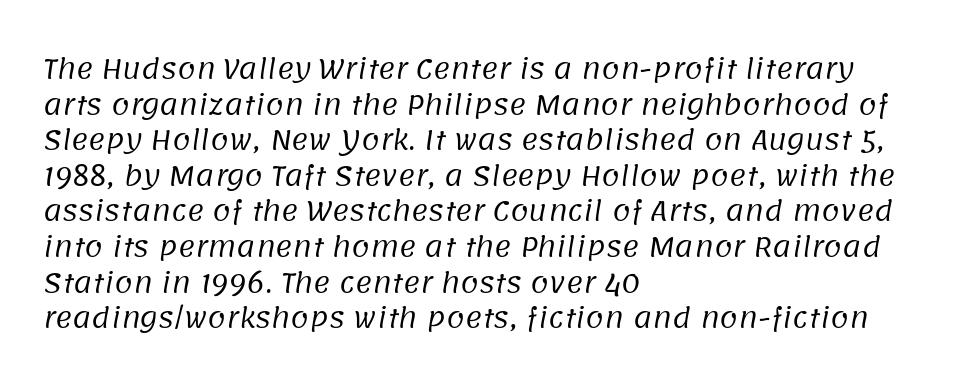
{"bold": "no", "underline": "no", "align": "left", "line_spacing": "normal", "line_spacing_ratio": 1.37, "letter_spacing": "normal", "letter_spacing_em": 0.0, "glyph_px": 26}
